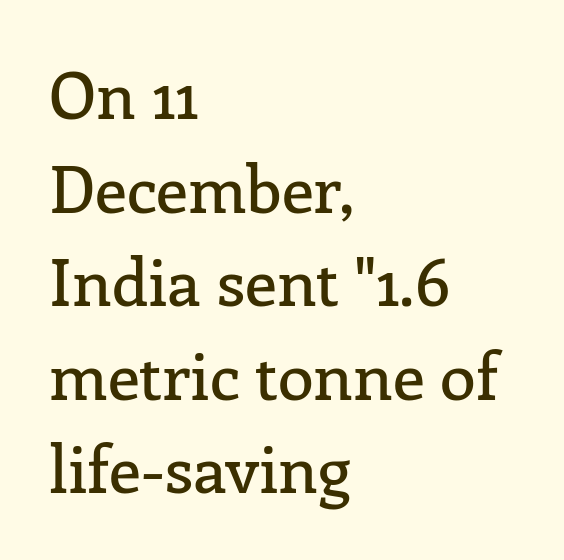
Caption: standard tracking, unaltered. The letters stand straight up with perfectly vertical stems. The rendering anchors every line to the left-hand side. Unlike a clean sans, this face finishes its strokes with serifs. The specimen omits any rule beneath the text block's lines.
